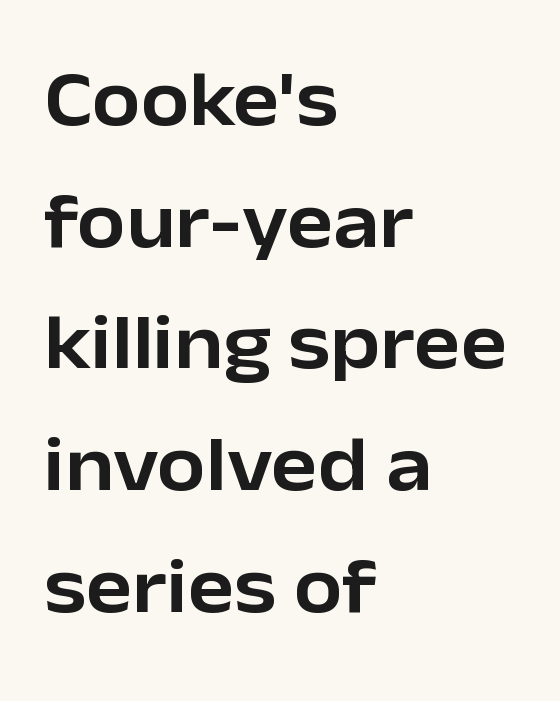
The image shows 78 px sans-serif type, upright; set left-aligned, normal line spacing (1.56x), normal letter spacing, not underlined; low stroke contrast and a medium x-height.
